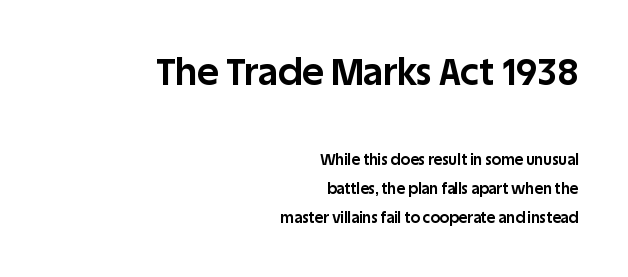
Leading is clearly above the norm, producing a sparse column. The glyphs have the mass of a bold cut. Upright lettering throughout. The typeface chosen for these lines omits serifs.
